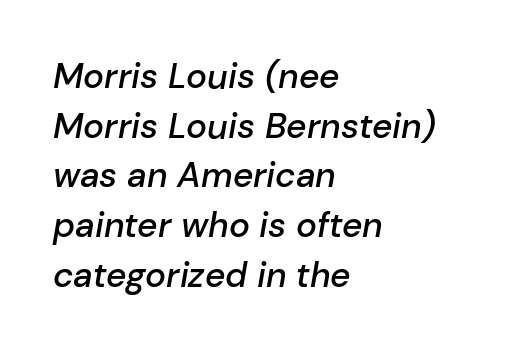
{"italic": "yes", "lean": "right", "slant_degrees": 10, "bold": "semi", "weight": "semibold", "width": "normal", "stroke_contrast": "low", "x_height": "medium", "monospaced": "no", "underline": "no", "align": "left", "line_spacing": "normal", "line_spacing_ratio": 1.42, "letter_spacing": "normal", "letter_spacing_em": 0.0, "glyph_px": 35}
